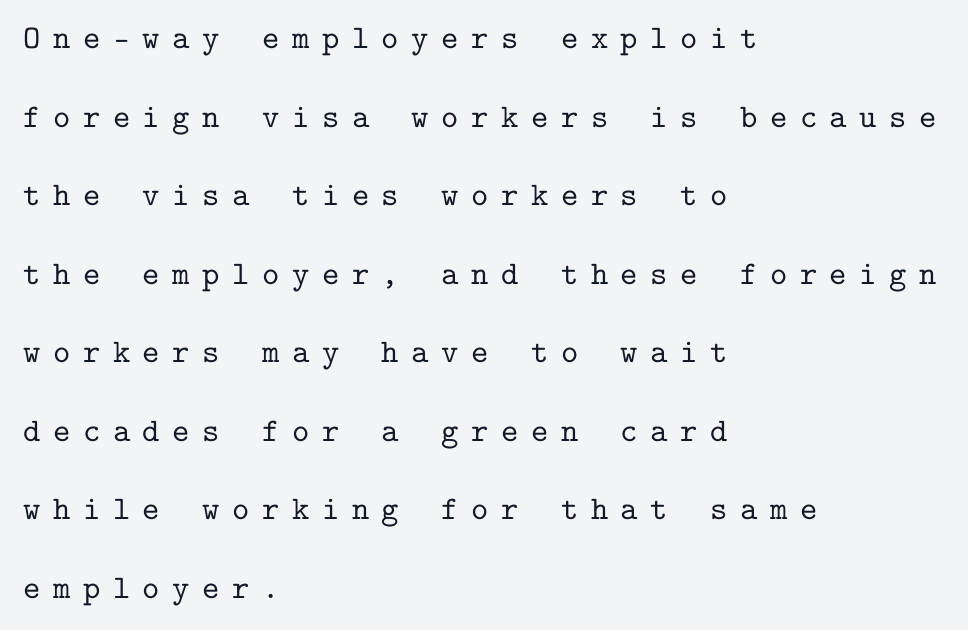
Q: Is the text italic (slanted)? A: No, it is upright.
Q: Is the typeface a serif or a sans-serif typeface? A: Serif.
Q: Is the text underlined? A: No.
Q: How is the paragraph aligned? A: Left-aligned.
Q: Is the spacing between letters normal or unusually wide? A: Unusually wide.
Q: Is the spacing between lines tight, normal or loose? A: Loose.
Q: Width (condensed, normal, or wide)? A: Normal.
Q: Stroke contrast? A: Low.
Q: x-height? A: Medium.
Q: Monospaced? A: Yes.
